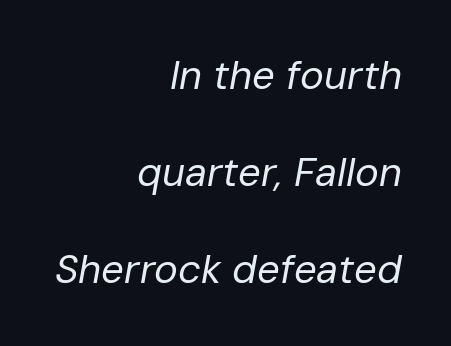
The typesetting does not lean heavy: it is not bold. Style check: oblique. The letters advance in unequal steps, a hallmark of proportional type. Students, note that the glyphs here touch the page at normal intervals.
